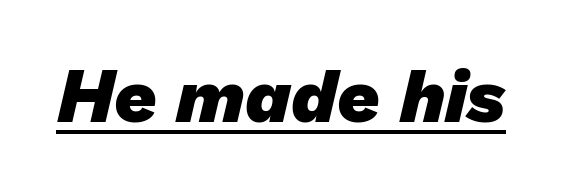
Each word holds together tightly as a unit, with standard inter-letter gaps. Pretty heavy lettering here — definitely bold. The lettering is marked with a stroke running underneath it. The letters carry no serifs — their stems end cleanly without finishing strokes. These lines are rendered in a variable-pitch font.
